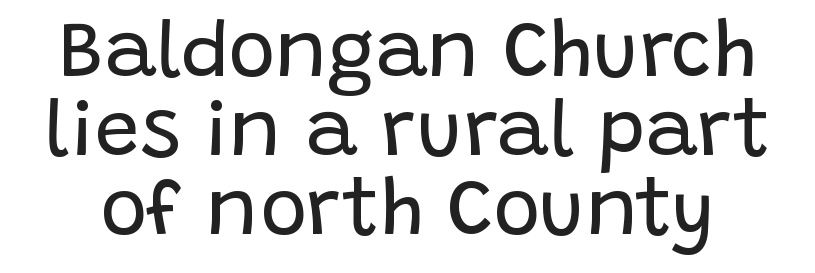
The image shows 79 px regular-weight sans-serif type, upright; set tight line spacing (1.0x), normal letter spacing, not underlined; low stroke contrast and a large x-height.
